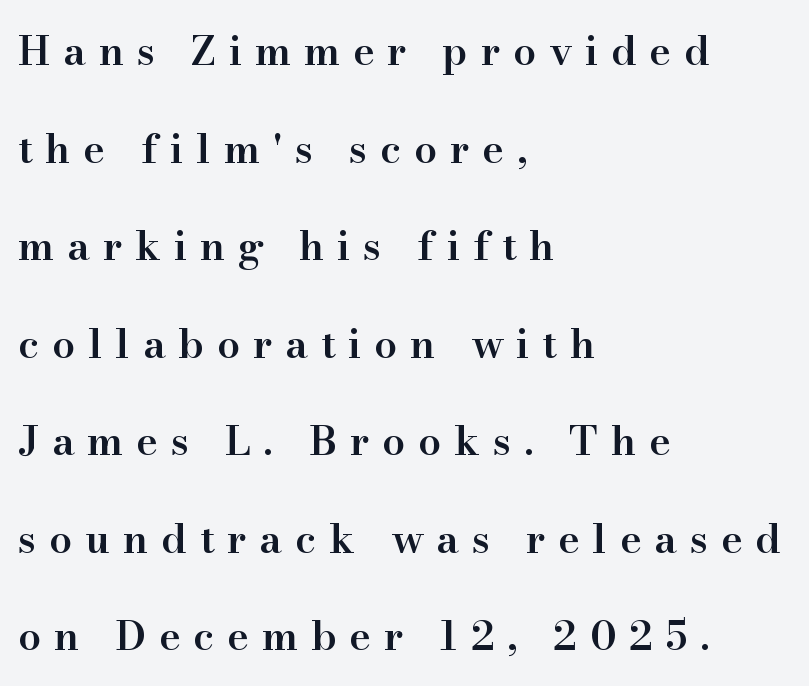
The image shows 41 px semibold serif type, upright; set left-aligned, loose line spacing (2.38x), unusually wide letter spacing (+0.31 em), not underlined; high stroke contrast and a small x-height.
